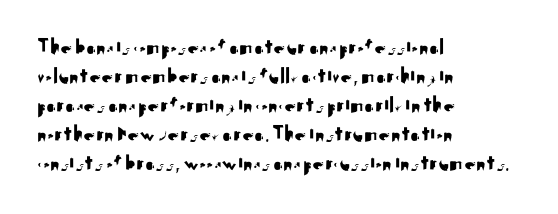
Posture: straight, roman, zero tilt. The passage shown is not underscored anywhere. The rendering anchors every line to the left-hand side. The gaps between neighbouring characters are ordinary and unremarkable.
